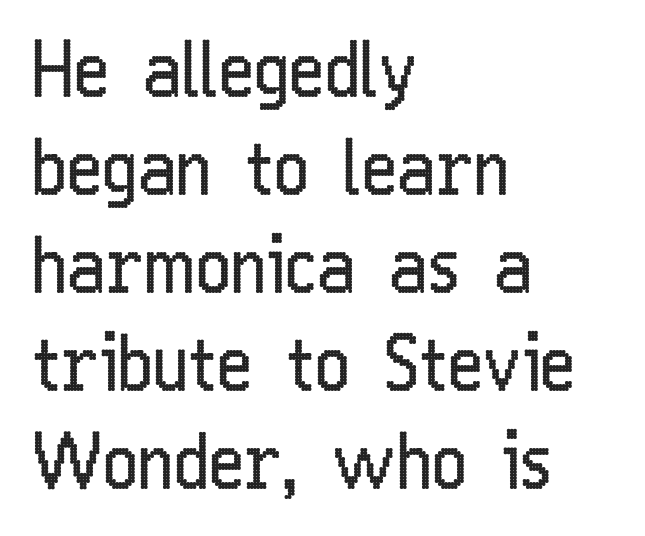
Q: Is the text bold? A: No.
Q: Is the text italic (slanted)? A: No, it is upright.
Q: Is the typeface a serif or a sans-serif typeface? A: Sans-serif.
Q: Is the text underlined? A: No.
Q: How is the paragraph aligned? A: Left-aligned.
Q: Is the spacing between letters normal or unusually wide? A: Normal.
Q: Is the spacing between lines tight, normal or loose? A: Normal.
Q: Width (condensed, normal, or wide)? A: Condensed.
Q: Stroke contrast? A: Low.
Q: x-height? A: Medium.
Q: Monospaced? A: No.
